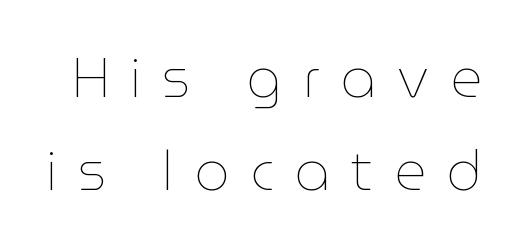
Q: Is the text bold? A: No.
Q: Is the text italic (slanted)? A: No, it is upright.
Q: Is the text underlined? A: No.
Q: Is the spacing between letters normal or unusually wide? A: Unusually wide.
Q: Is the spacing between lines tight, normal or loose? A: Normal.
Q: Width (condensed, normal, or wide)? A: Normal.
Q: Stroke contrast? A: Low.
Q: x-height? A: Medium.
Q: Monospaced? A: No.
